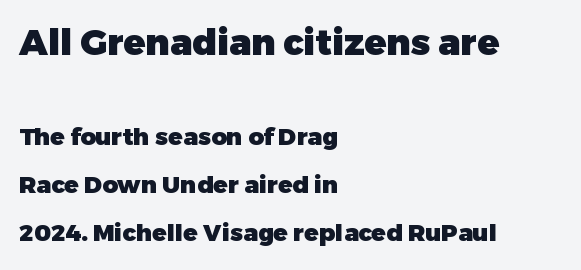
The image shows 36 px heavy sans-serif type, upright; set left-aligned, loose line spacing (2.02x), normal letter spacing, not underlined; the first (top) block is 1.5x larger; low stroke contrast and a medium x-height.
